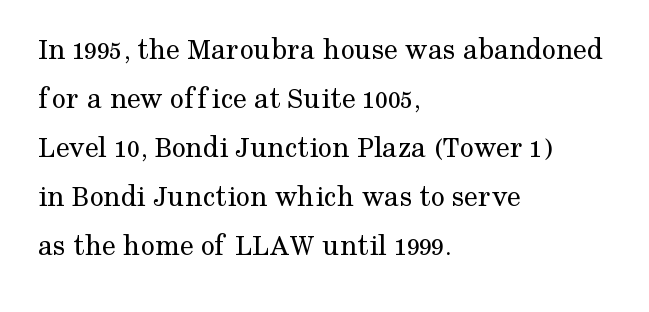
The image shows 31 px regular-weight serif type, upright; set left-aligned, normal line spacing (1.58x), normal letter spacing, not underlined; medium stroke contrast and a medium x-height.
